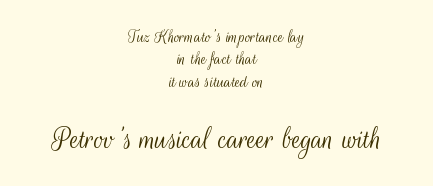
Two sizes are in play, and the larger belongs to the second block. Does the copy run flush right? No — it is centered line by line. A light-to-regular cut is what we see here. Beneath every word, the page is bare. Character widths vary here, with narrow letters taking less room than wide ones.
